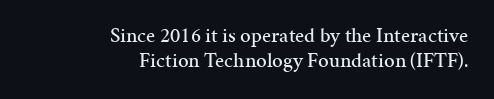
This rendering leaves character spacing at its baseline value. The string is rendered with underlining switched off. A roman cut, with each character standing at attention. Is the block centered? No — it sits flush against the right margin.
